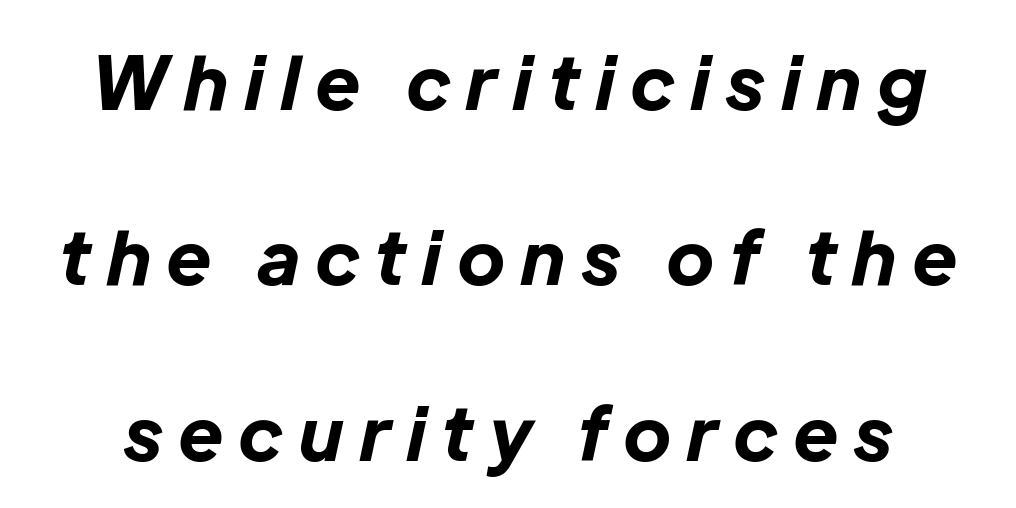
Q: Is the text bold? A: Yes.
Q: Is the text italic (slanted)? A: Yes, it leans right by about 12 degrees.
Q: Is the text underlined? A: No.
Q: Is the spacing between letters normal or unusually wide? A: Unusually wide.
Q: Is the spacing between lines tight, normal or loose? A: Loose.
Q: Width (condensed, normal, or wide)? A: Normal.
Q: Stroke contrast? A: Low.
Q: x-height? A: Medium.
Q: Monospaced? A: No.
